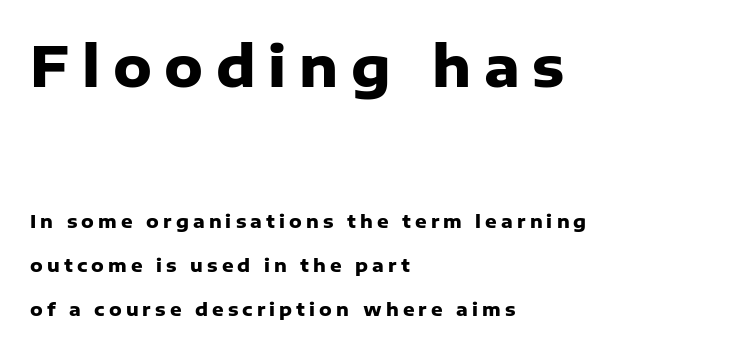
Any mark beneath the type? The region is blank. Heft: maximum for text — a bold. The passage shown begins with its larger block and ends with its smaller one. Posture: vertical. This sample uses a sans-serif face.
